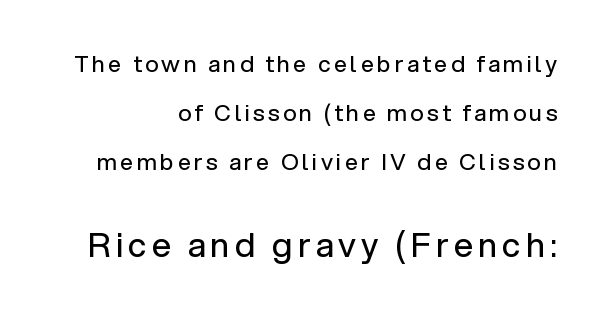
The image shows 34 px regular-weight sans-serif type, upright; set loose line spacing (2.12x), not underlined; the second (bottom) block is 1.48x larger; low stroke contrast and a medium x-height.
